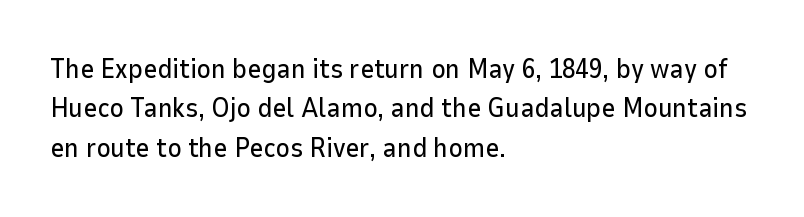
{"italic": "no", "underline": "no", "align": "left", "line_spacing": "normal", "line_spacing_ratio": 1.46, "letter_spacing": "normal", "letter_spacing_em": 0.0, "glyph_px": 27}
